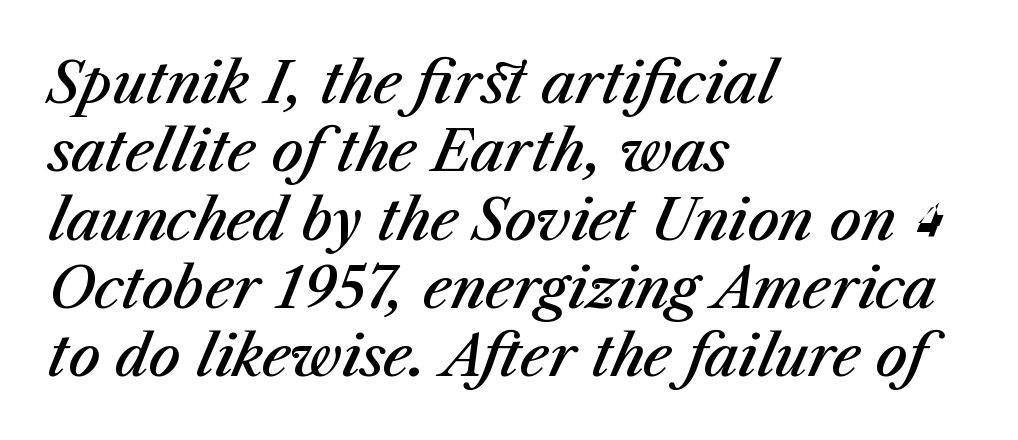
Q: Is the text bold? A: Semi-bold.
Q: Is the text italic (slanted)? A: Yes, it leans right by about 23 degrees.
Q: Is the text underlined? A: No.
Q: How is the paragraph aligned? A: Left-aligned.
Q: Is the spacing between letters normal or unusually wide? A: Normal.
Q: Width (condensed, normal, or wide)? A: Normal.
Q: Stroke contrast? A: Medium.
Q: x-height? A: Medium.
Q: Monospaced? A: No.
